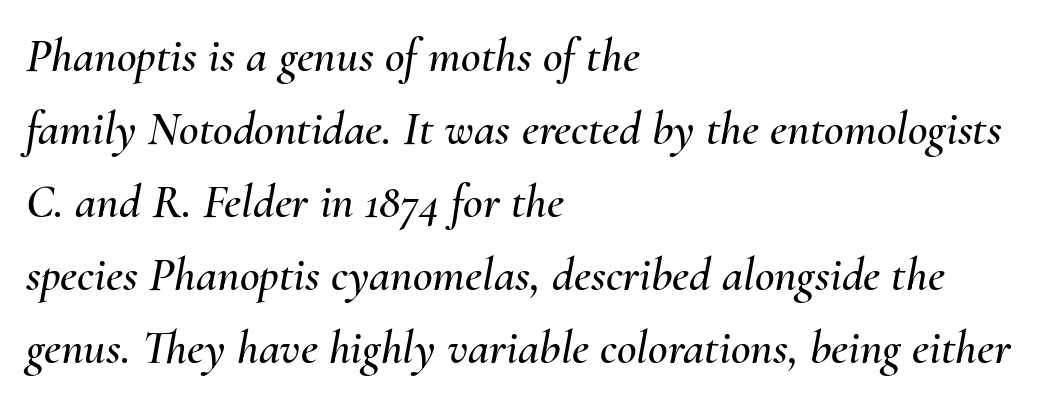
Horizontal bands of white between lines are of average thickness. The space directly below the letters is spotless. Every character sits at an angle, as italics do. Each line starts at the same left margin while the right side varies.
